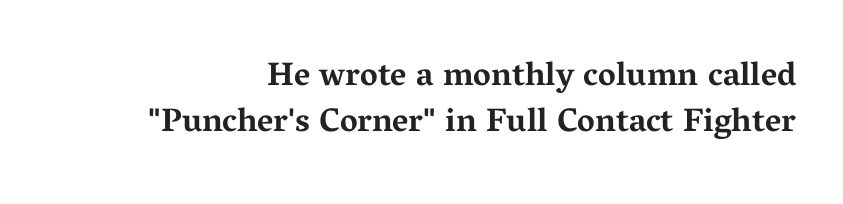
The image shows 33 px bold, wide serif type, upright; set normal line spacing (1.4x), normal letter spacing, not underlined; medium stroke contrast and a medium x-height.
